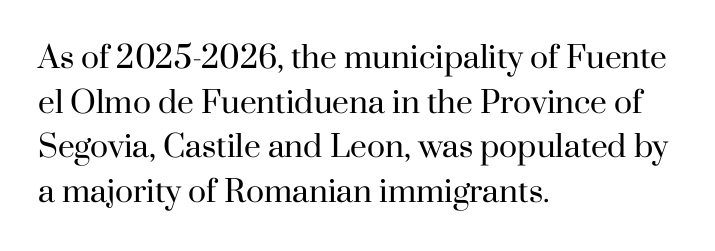
{"serif": "yes", "italic": "no", "bold": "no", "weight": "regular", "width": "normal", "stroke_contrast": "high", "x_height": "small", "monospaced": "no", "underline": "no", "align": "left", "line_spacing": "normal", "line_spacing_ratio": 1.49, "letter_spacing": "normal", "letter_spacing_em": 0.0, "glyph_px": 30}
